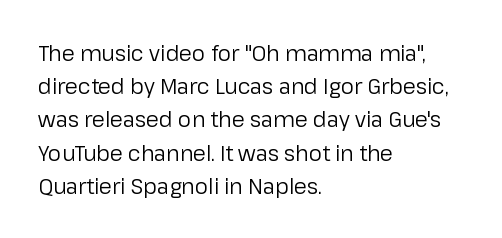
{"italic": "no", "bold": "no", "underline": "no", "align": "left", "line_spacing": "normal", "line_spacing_ratio": 1.58, "letter_spacing": "normal", "letter_spacing_em": 0.0, "glyph_px": 21}
